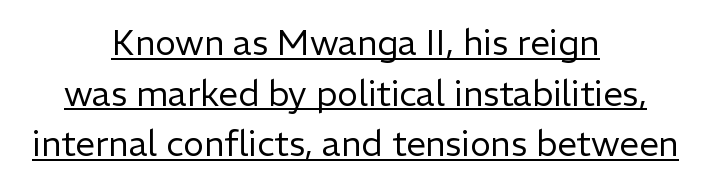
{"serif": "no", "italic": "no", "bold": "no", "weight": "regular", "width": "normal", "stroke_contrast": "low", "x_height": "medium", "monospaced": "no", "underline": "yes", "align": "center", "line_spacing": "normal", "line_spacing_ratio": 1.45, "letter_spacing": "normal", "letter_spacing_em": 0.0, "glyph_px": 35}
